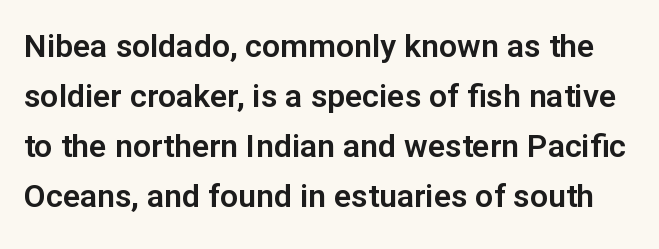
Q: Is the text italic (slanted)? A: No, it is upright.
Q: Is the typeface a serif or a sans-serif typeface? A: Sans-serif.
Q: Is the text underlined? A: No.
Q: Is the spacing between letters normal or unusually wide? A: Normal.
Q: Is the spacing between lines tight, normal or loose? A: Normal.
Q: Width (condensed, normal, or wide)? A: Normal.
Q: Stroke contrast? A: Low.
Q: x-height? A: Medium.
Q: Monospaced? A: No.
